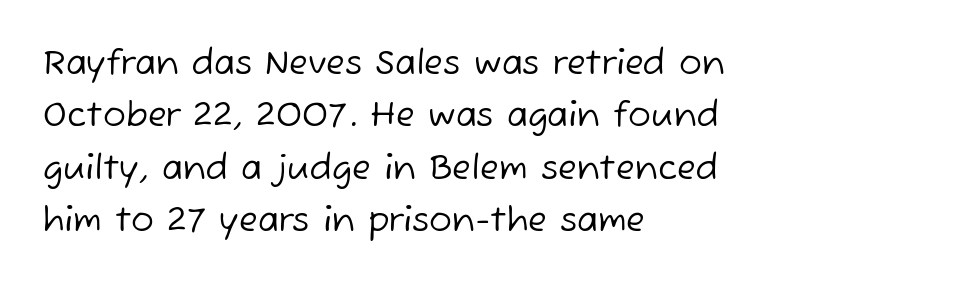
The space beneath each line is pristine and unruled. Layout note: lines flush left. Regarding serifs, this sample does without them. No letter is thick-stroked: the sample isn't bold. Does the leading feel generous? No, just average.
